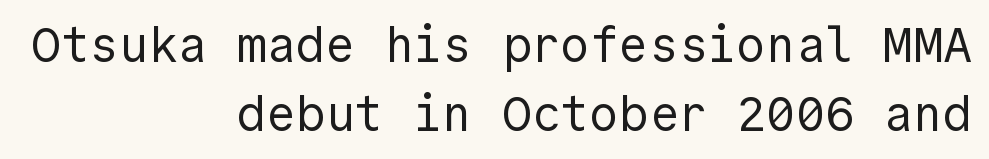
Q: Is the text bold? A: No.
Q: Is the text italic (slanted)? A: No, it is upright.
Q: Is the typeface a serif or a sans-serif typeface? A: Sans-serif.
Q: Is the text underlined? A: No.
Q: How is the paragraph aligned? A: Right-aligned.
Q: Is the spacing between letters normal or unusually wide? A: Normal.
Q: Is the spacing between lines tight, normal or loose? A: Normal.
Q: Width (condensed, normal, or wide)? A: Normal.
Q: x-height? A: Medium.
